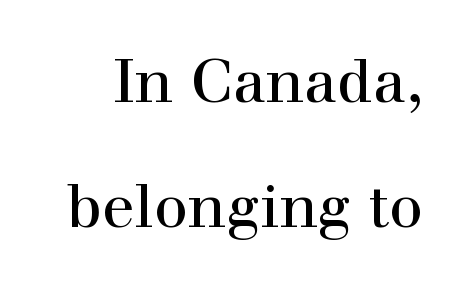
Underline: absent. Is there any slant? The stems are plumb. You could fit nearly another row in the gap between these rows. Note the varied advance widths — an 'i' is clearly narrower than an 'm'. Look at the bottom of the vertical strokes: they flare into serifs here. A typesetter would call this zero additional tracking.
